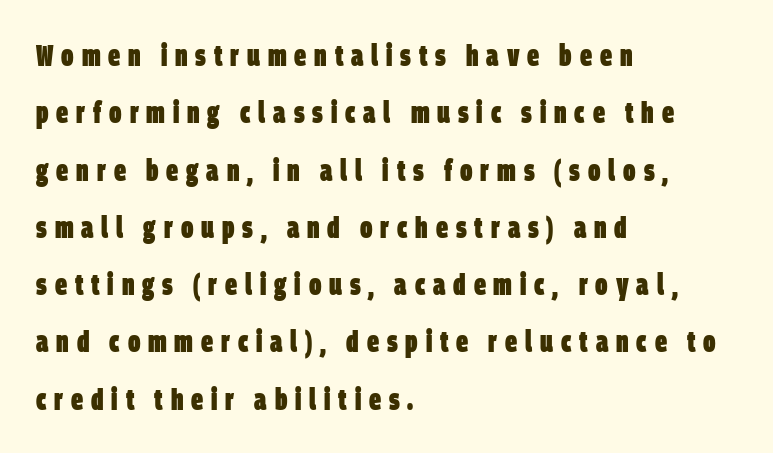
Q: Is the text bold? A: Yes.
Q: Is the typeface a serif or a sans-serif typeface? A: Sans-serif.
Q: Is the text underlined? A: No.
Q: How is the paragraph aligned? A: Left-aligned.
Q: Is the spacing between letters normal or unusually wide? A: Unusually wide.
Q: Is the spacing between lines tight, normal or loose? A: Loose.
Q: Width (condensed, normal, or wide)? A: Condensed.
Q: Stroke contrast? A: Low.
Q: x-height? A: Large.
Q: Monospaced? A: No.
